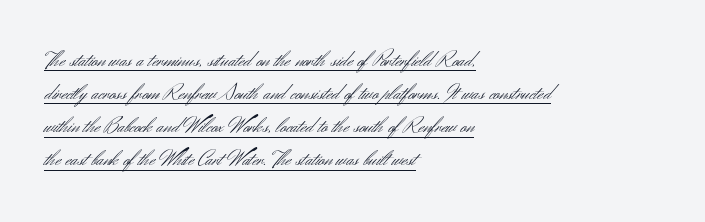
Q: Is the text bold? A: No.
Q: Is the text italic (slanted)? A: Yes.
Q: Is the text underlined? A: Yes.
Q: How is the paragraph aligned? A: Left-aligned.
Q: Is the spacing between letters normal or unusually wide? A: Normal.
Q: Is the spacing between lines tight, normal or loose? A: Normal.
